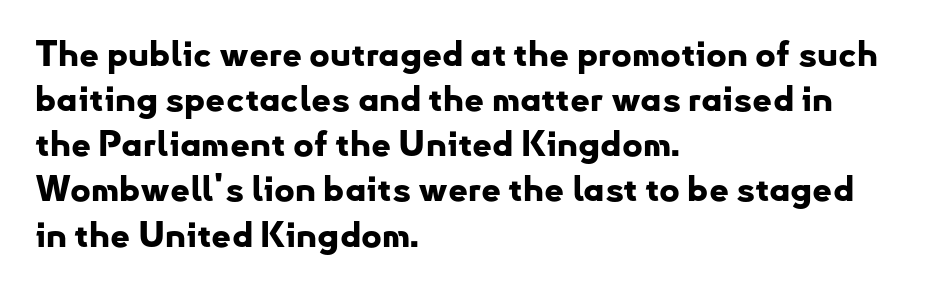
Q: Is the text bold? A: Yes.
Q: Is the text italic (slanted)? A: No, it is upright.
Q: Is the typeface a serif or a sans-serif typeface? A: Sans-serif.
Q: Is the text underlined? A: No.
Q: How is the paragraph aligned? A: Left-aligned.
Q: Is the spacing between letters normal or unusually wide? A: Normal.
Q: Is the spacing between lines tight, normal or loose? A: Normal.
Q: Width (condensed, normal, or wide)? A: Normal.
Q: Stroke contrast? A: Low.
Q: x-height? A: Small.
Q: Monospaced? A: No.
